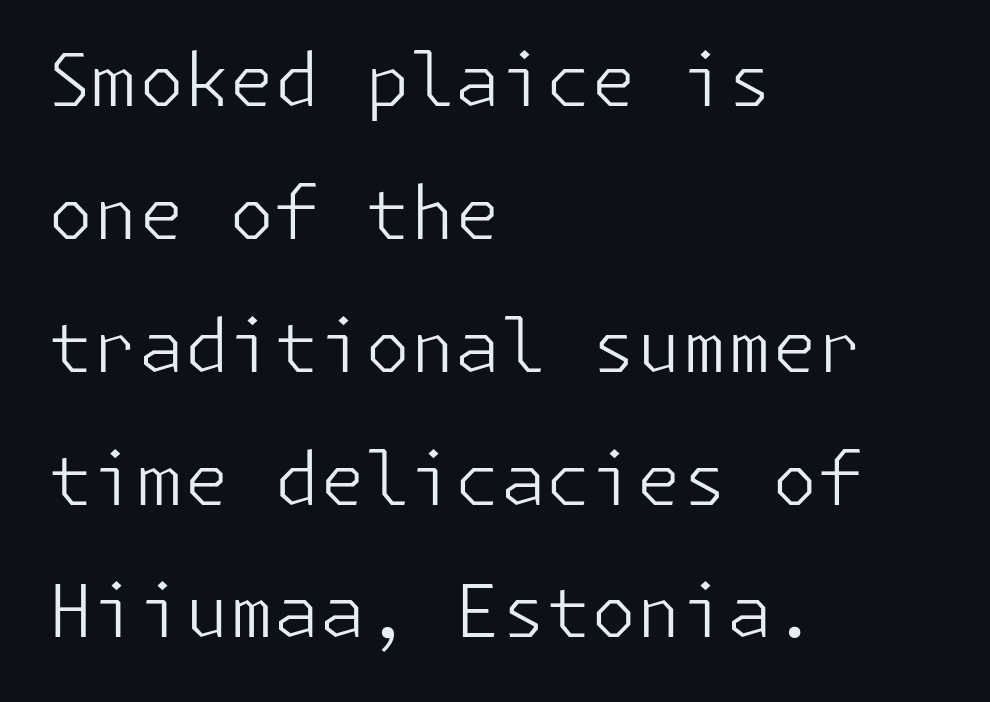
Q: Is the text bold? A: No.
Q: Is the text italic (slanted)? A: No, it is upright.
Q: Is the typeface a serif or a sans-serif typeface? A: Sans-serif.
Q: Is the text underlined? A: No.
Q: How is the paragraph aligned? A: Left-aligned.
Q: Is the spacing between letters normal or unusually wide? A: Normal.
Q: Width (condensed, normal, or wide)? A: Normal.
Q: Stroke contrast? A: Low.
Q: x-height? A: Medium.
